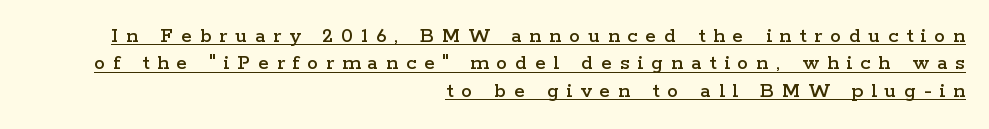
Underlined type. Line spacing here is normal. Ascenders rise straight up at ninety degrees. Inter-character spacing is expanded well beyond the font's built-in metrics. These lines stack with their right ends in a neat column.
